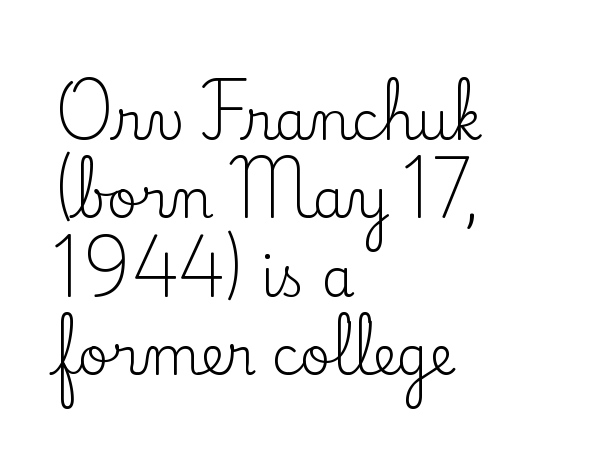
The image shows 53 px regular-weight type, upright; set left-aligned, normal line spacing (1.48x), normal letter spacing, not underlined; low stroke contrast and a small x-height.
